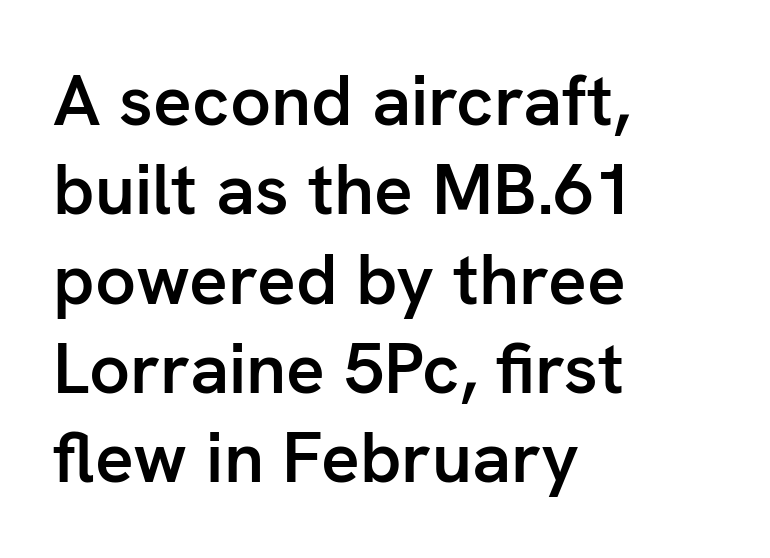
In terms of posture, this sample is upright. Is the letter spacing exaggerated? No — it looks like the ordinary default. Letterform terminals end flat and unadorned throughout the passage. Unmarked baselines from the first word to the last. The passage shown is semibold, sitting just below true bold. Where is the straight margin? On the left.
